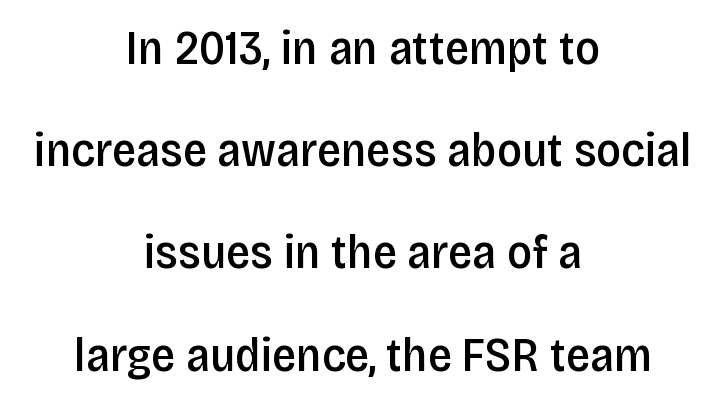
The image shows 48 px semibold, condensed sans-serif type, upright; set centered, loose line spacing (2.13x), normal letter spacing, not underlined; low stroke contrast and a large x-height.
